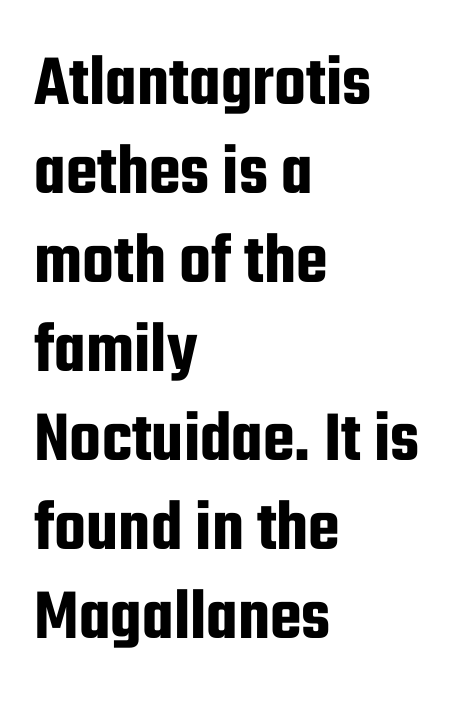
Tracking value appears to be zero — textbook default spacing. Is the block centered? No — it sits flush against the left margin. Characters remain perfectly vertical along every line. The type family on display is of the sans-serif kind. The gap between lines stays unmarked.
